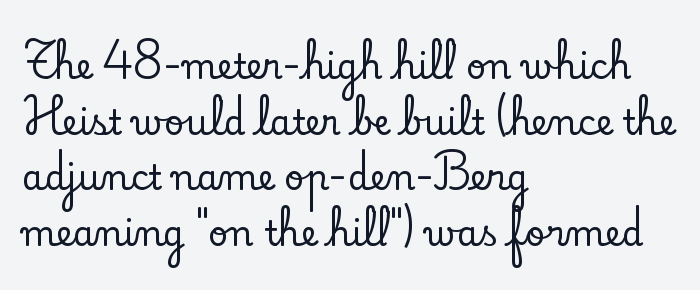
The image shows 35 px serif type, upright; set left-aligned, normal line spacing (1.59x), normal letter spacing, not underlined; low stroke contrast and a small x-height.
